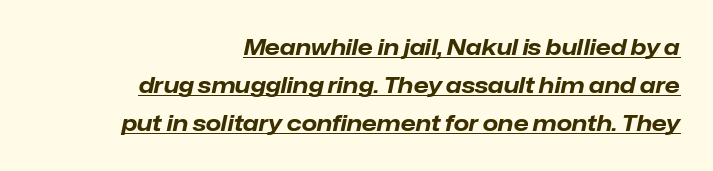
{"italic": "yes", "lean": "right", "slant_degrees": 12, "bold": "yes", "underline": "yes", "align": "right", "line_spacing_ratio": 1.73, "letter_spacing": "normal", "letter_spacing_em": 0.0, "glyph_px": 22}
